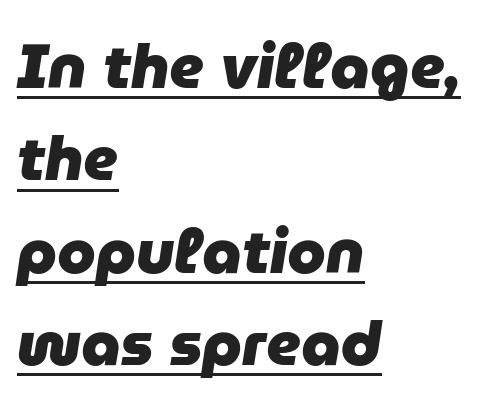
Do the characters align in a grid? No, the font is proportional. This sample uses plain, unmodified letter spacing. Compared with undecorated copy, this sample adds a rule below the words. The designer left line spacing at the default. Is the type bold? Yes — the strokes are clearly thick and heavy.
